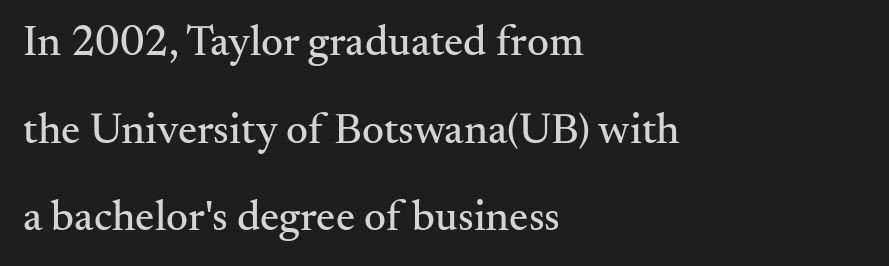
The letters advance in unequal steps, a hallmark of proportional type. Quick note: not italic, upright. The passage shown stacks its lines with a broad gap. Reading down the block, your eye returns to a fixed left position each line. Descender tails drop into unmarked territory. This is serif lettering, the kind often seen in printed books.
